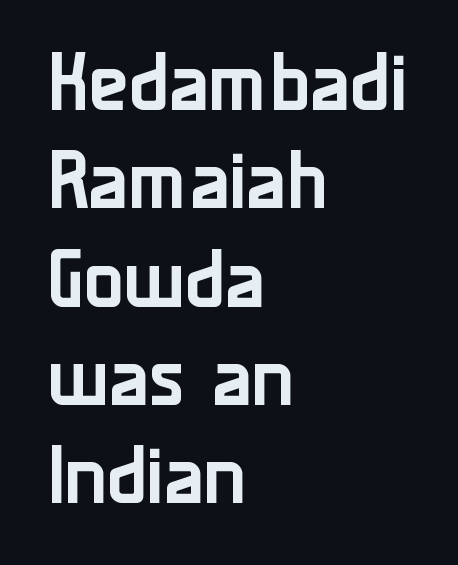
The image shows 66 px sans-serif type, upright; set left-aligned, normal line spacing (1.49x), normal letter spacing, not underlined; low stroke contrast and a medium x-height.
